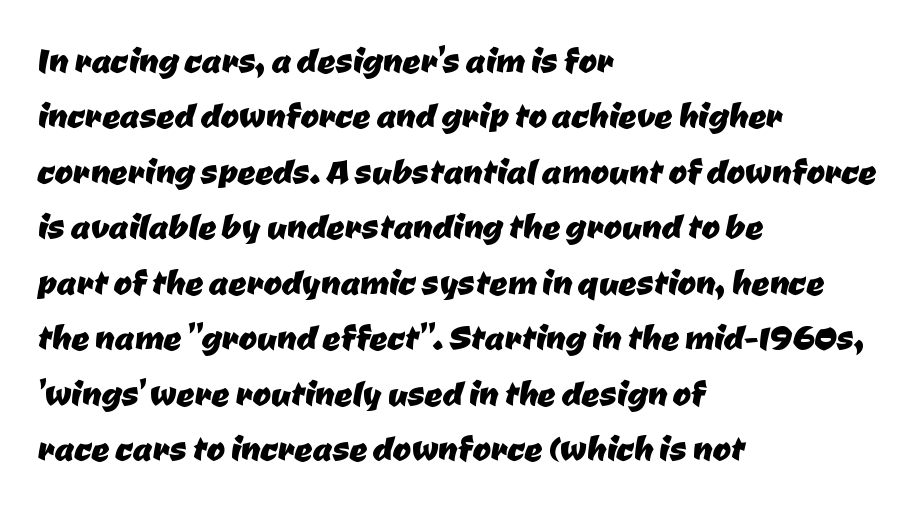
Q: Is the typeface a serif or a sans-serif typeface? A: Sans-serif.
Q: Is the text underlined? A: No.
Q: How is the paragraph aligned? A: Left-aligned.
Q: Is the spacing between letters normal or unusually wide? A: Normal.
Q: Is the spacing between lines tight, normal or loose? A: Normal.
Q: Width (condensed, normal, or wide)? A: Normal.
Q: Stroke contrast? A: Low.
Q: x-height? A: Medium.
Q: Monospaced? A: No.
